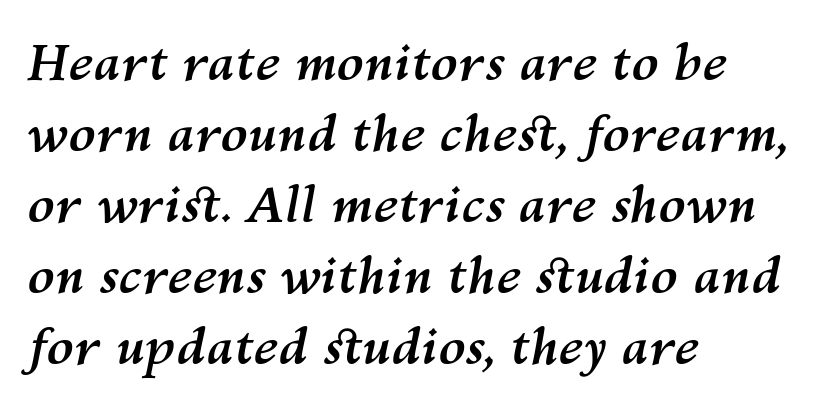
Style check: oblique. Normally led — the rows are evenly, conventionally spaced. The paragraph shown leans on its left margin. Note the varied advance widths — an 'i' is clearly narrower than an 'm'. Underlining? Definitely not there. Default kerning and tracking; the words read as compact shapes.
